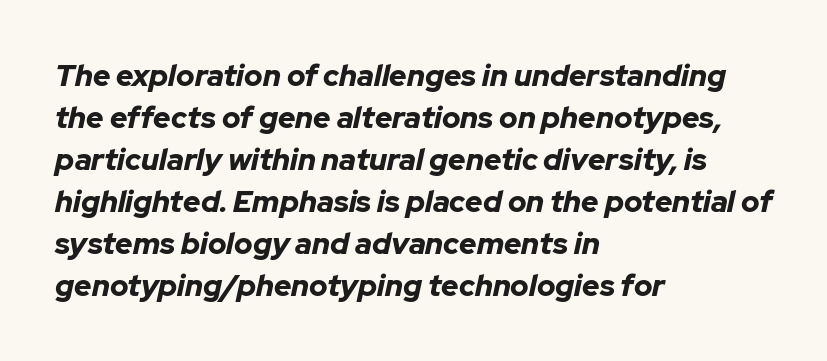
{"italic": "yes", "lean": "right", "slant_degrees": 12, "bold": "yes", "weight": "bold", "width": "normal", "stroke_contrast": "low", "x_height": "medium", "monospaced": "no", "underline": "no", "align": "left", "line_spacing": "normal", "line_spacing_ratio": 1.4, "letter_spacing": "normal", "letter_spacing_em": 0.0, "glyph_px": 30}
